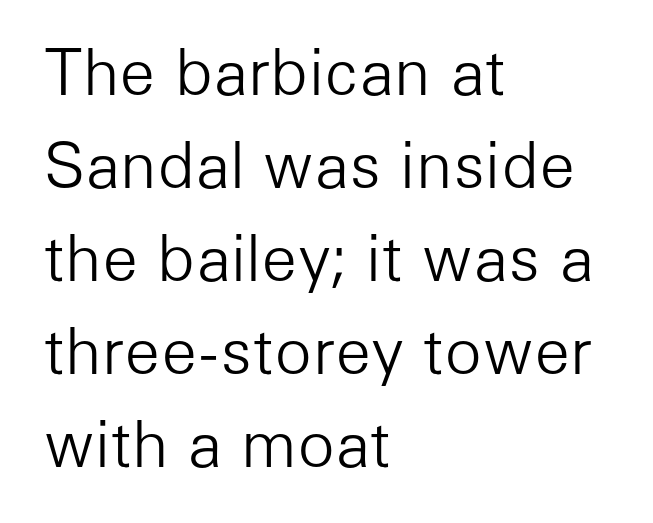
Q: Is the text bold? A: No.
Q: Is the text italic (slanted)? A: No, it is upright.
Q: Is the typeface a serif or a sans-serif typeface? A: Sans-serif.
Q: Is the text underlined? A: No.
Q: How is the paragraph aligned? A: Left-aligned.
Q: Is the spacing between letters normal or unusually wide? A: Normal.
Q: Is the spacing between lines tight, normal or loose? A: Normal.
Q: Width (condensed, normal, or wide)? A: Normal.
Q: Stroke contrast? A: Low.
Q: x-height? A: Medium.
Q: Monospaced? A: No.
